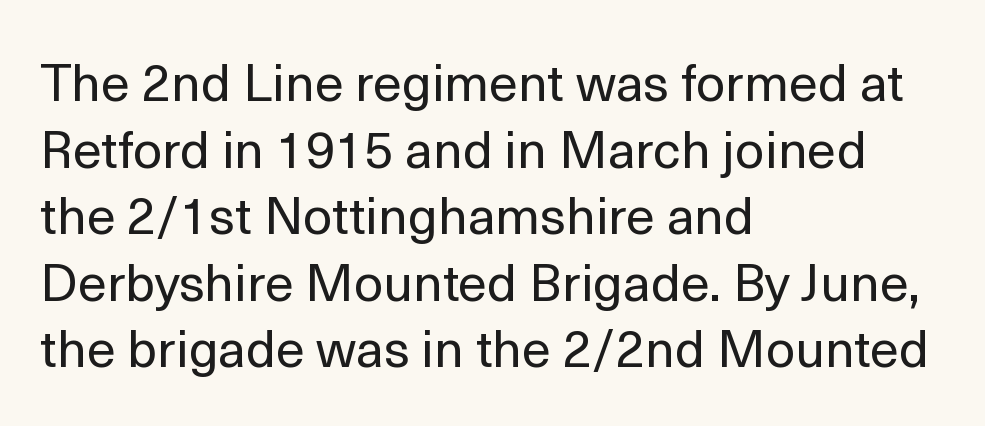
Stem width sits at or under what a default text font uses. Nothing sits at the stroke ends, so this counts as sans-serif. Decoration check: the copy has no underline. Quick note: not italic, upright.
